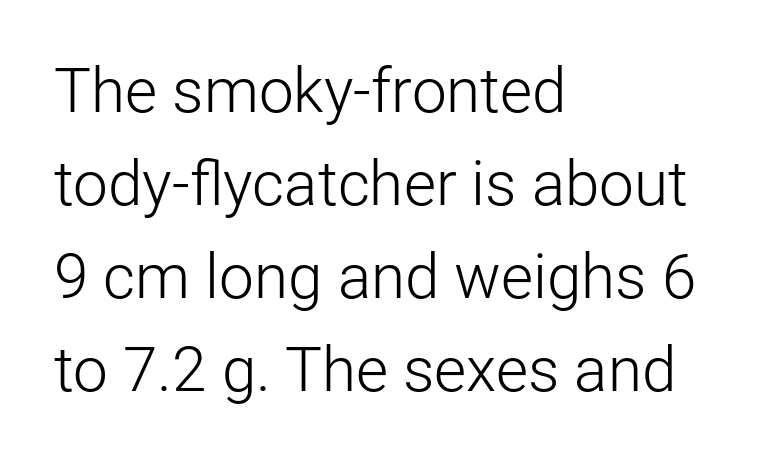
{"serif": "no", "italic": "no", "bold": "no", "weight": "light", "width": "normal", "stroke_contrast": "low", "x_height": "medium", "monospaced": "no", "underline": "no", "align": "left", "line_spacing": "normal", "line_spacing_ratio": 1.5, "letter_spacing": "normal", "letter_spacing_em": 0.0, "glyph_px": 62}
